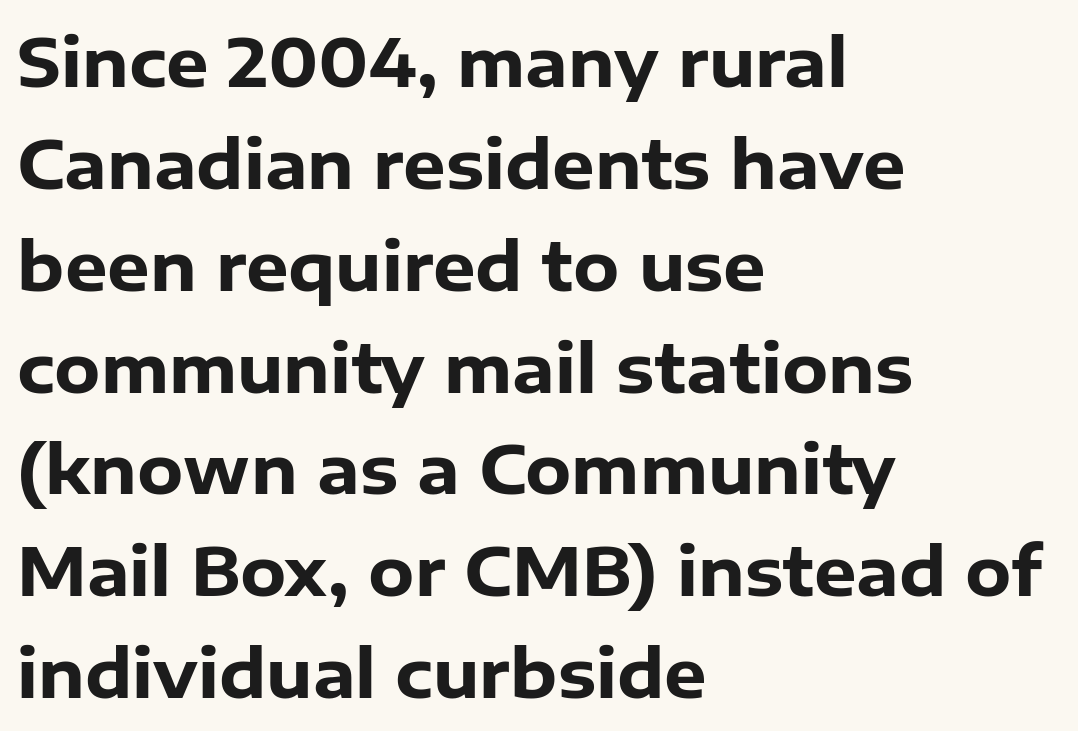
The image shows 67 px heavy sans-serif type, upright; set left-aligned, normal line spacing (1.52x), normal letter spacing, not underlined; low stroke contrast and a medium x-height.
